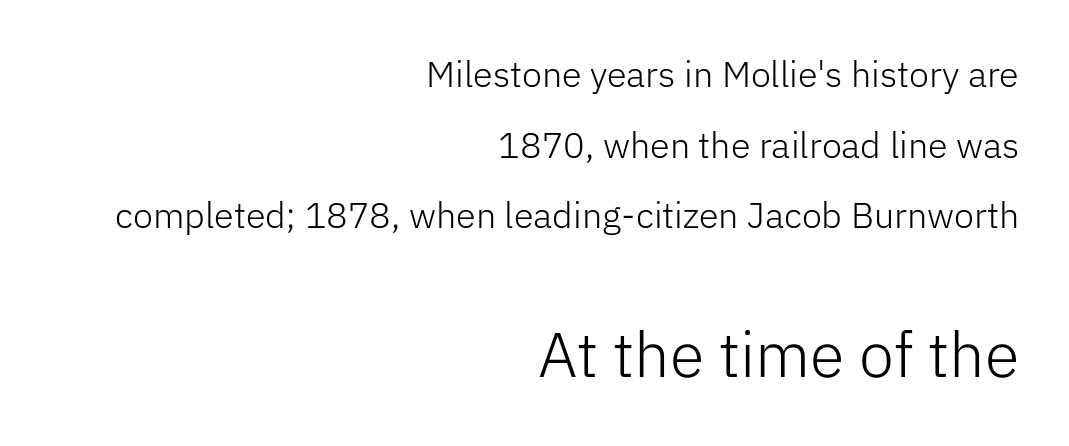
What's the leading like? Stretched, with rows far apart. Font category for this specimen: sans-serif. Here the designer chose a conventional face with non-uniform glyph widths. No italicization has been applied; the sample stays upright. Character size in the trailing block exceeds that of the leading block.
